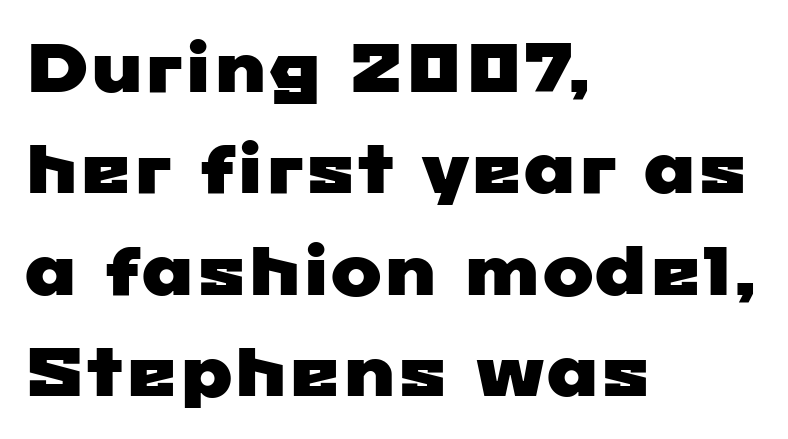
Which margin do the lines hug? The left one — the right edge is uneven. Regarding serifs, this sample does without them. The passage shown has conventional tracking throughout. Honestly, the row spacing looks completely unremarkable. Spacing verdict: proportional, widths tailored to each character. Check under the words: just untouched page.
